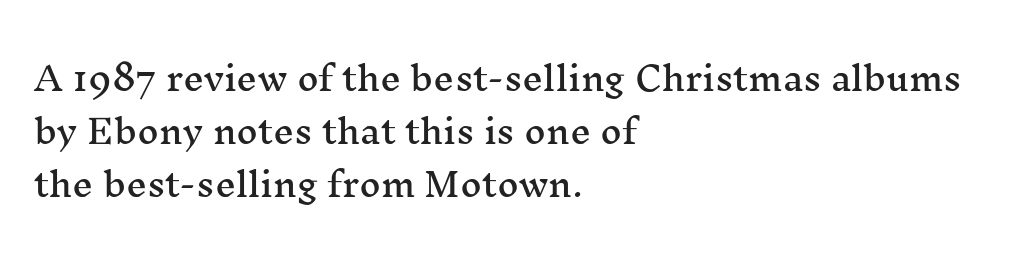
The image shows 33 px wide serif type, upright; set left-aligned, normal line spacing (1.6x), normal letter spacing, not underlined; medium stroke contrast and a medium x-height.
